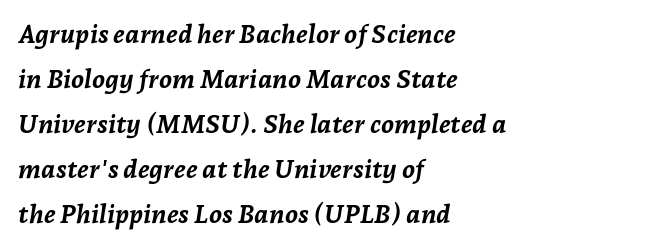
Notice how the stems are inclined rather than vertical — that's the hallmark of italics. Its strokes are broad and dark, the hallmark of bold type. The passage shown has conventional tracking throughout. Horizontal alignment here is leftward, the default for most running prose. Any mark beneath the type? The region is blank.
